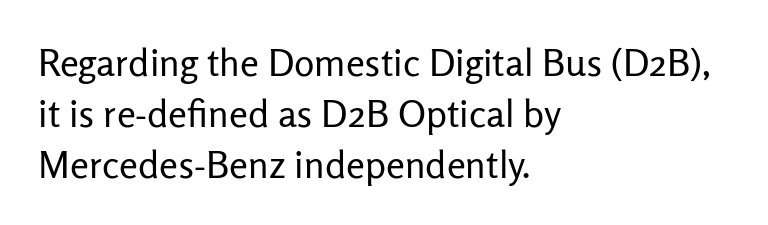
Rule under the text: the space is simply empty. Standard letterfit; no display-style spreading of the glyphs. To sum up the face: it is a sans, with no serifs. A typesetter would call this proportional, since set widths differ per character.
